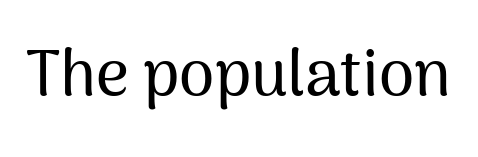
The letters sit at their default tracking, neither squeezed nor spread. The string is rendered with underlining switched off. The lettering holds an erect, upright posture throughout. Each letter's strokes conclude bluntly, with no projecting serifs.
